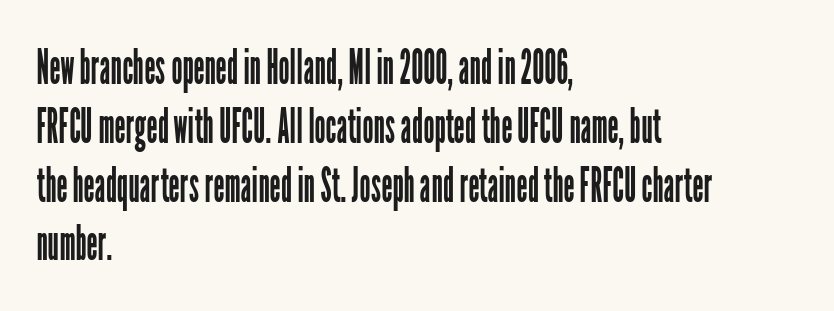
{"serif": "no", "italic": "no", "bold": "no", "weight": "regular", "width": "condensed", "stroke_contrast": "low", "x_height": "medium", "monospaced": "no", "underline": "no", "align": "left", "line_spacing_ratio": 1.2, "letter_spacing": "normal", "letter_spacing_em": 0.0, "glyph_px": 49}
